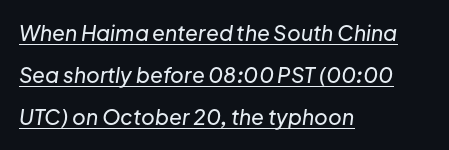
Q: Is the text italic (slanted)? A: Yes, it leans right by about 8 degrees.
Q: Is the text underlined? A: Yes.
Q: How is the paragraph aligned? A: Left-aligned.
Q: Is the spacing between letters normal or unusually wide? A: Normal.
Q: Is the spacing between lines tight, normal or loose? A: Loose.
